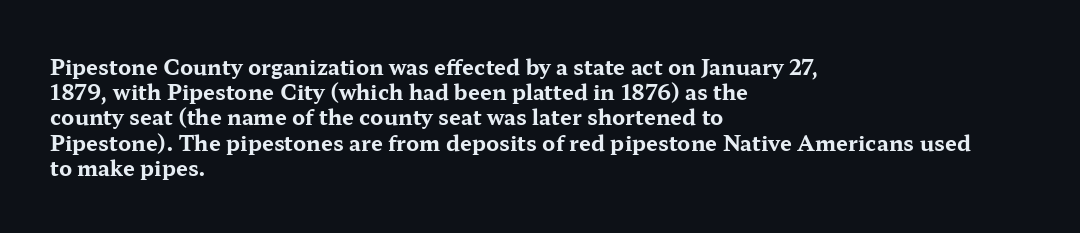
Q: Is the text bold? A: Yes.
Q: Is the text italic (slanted)? A: No, it is upright.
Q: Is the text underlined? A: No.
Q: How is the paragraph aligned? A: Left-aligned.
Q: Is the spacing between letters normal or unusually wide? A: Normal.
